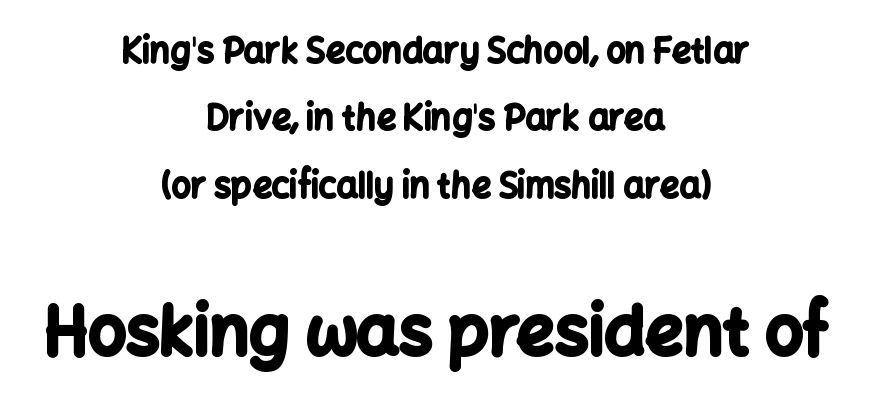
A typesetter would call this leading open, well beyond the default. When letters stand straight like this, we call the style roman or upright. Neither beginnings nor endings align; midpoints do. Typographically, this falls in the sans-serif category. Glyph-to-glyph distance matches everyday printed text. Spacing verdict: proportional, widths tailored to each character.
